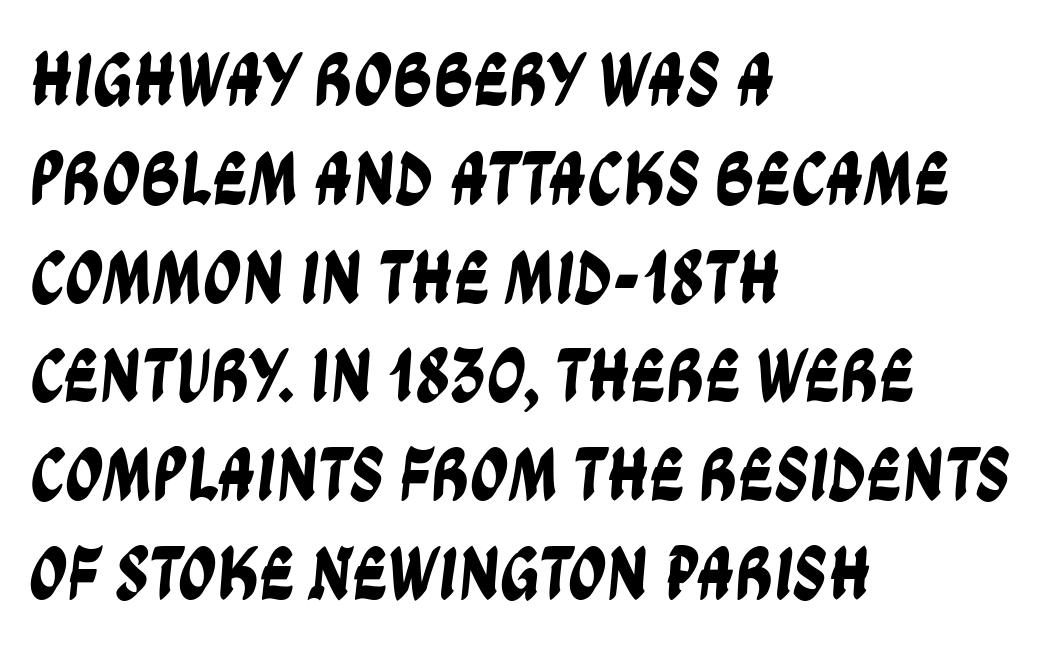
Q: Is the typeface a serif or a sans-serif typeface? A: Sans-serif.
Q: Is the text underlined? A: No.
Q: How is the paragraph aligned? A: Left-aligned.
Q: Is the spacing between letters normal or unusually wide? A: Normal.
Q: Is the spacing between lines tight, normal or loose? A: Normal.
Q: Width (condensed, normal, or wide)? A: Condensed.
Q: Stroke contrast? A: Low.
Q: x-height? A: Large.
Q: Monospaced? A: No.
